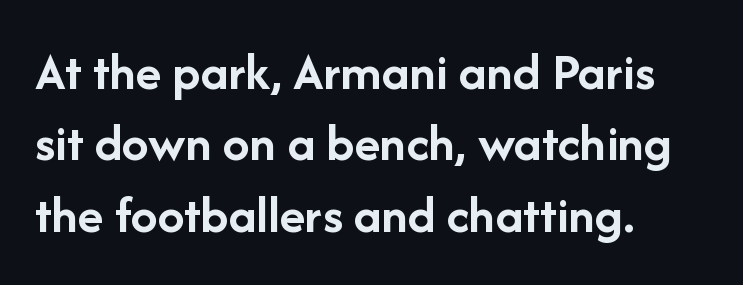
Q: Is the text bold? A: Yes.
Q: Is the text italic (slanted)? A: No, it is upright.
Q: Is the typeface a serif or a sans-serif typeface? A: Sans-serif.
Q: Is the text underlined? A: No.
Q: How is the paragraph aligned? A: Left-aligned.
Q: Is the spacing between letters normal or unusually wide? A: Normal.
Q: Is the spacing between lines tight, normal or loose? A: Normal.
Q: Width (condensed, normal, or wide)? A: Normal.
Q: Stroke contrast? A: Low.
Q: x-height? A: Medium.
Q: Monospaced? A: No.
